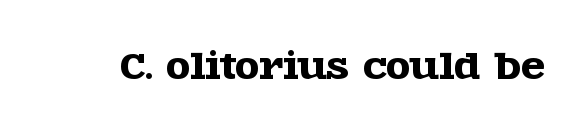
Q: Is the text italic (slanted)? A: No, it is upright.
Q: Is the typeface a serif or a sans-serif typeface? A: Serif.
Q: Is the text underlined? A: No.
Q: Is the spacing between letters normal or unusually wide? A: Normal.
Q: Width (condensed, normal, or wide)? A: Wide.
Q: x-height? A: Large.
Q: Monospaced? A: No.
